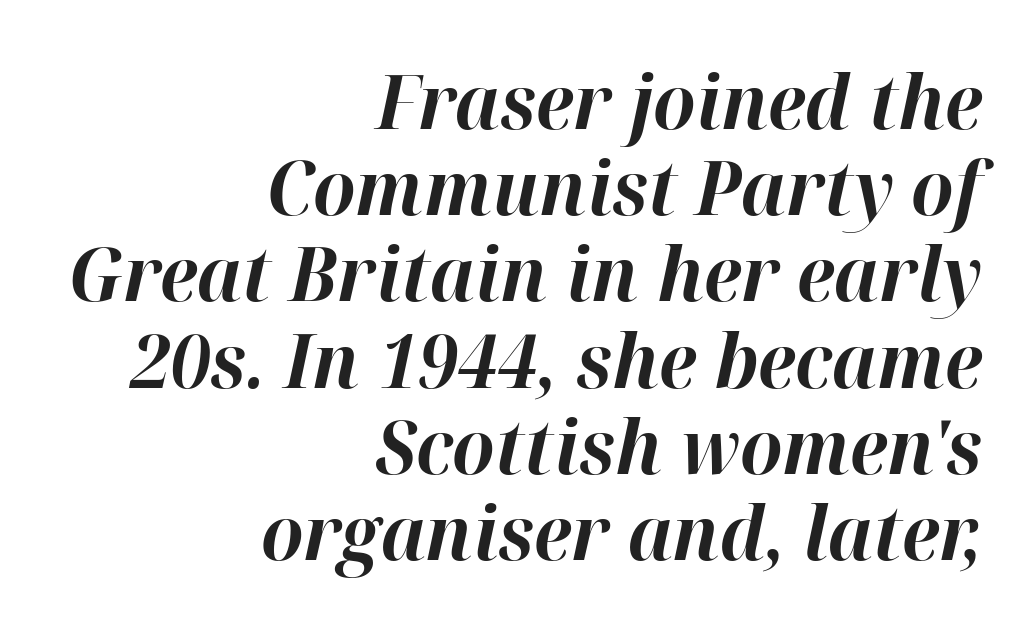
You could call the tracking neutral — neither tight nor loose. Where is the straight margin? On the right. Students, this is bold: see how much ink each stroke carries. The area under the type is left untouched. Line spacing here is tight. Style check: oblique.
